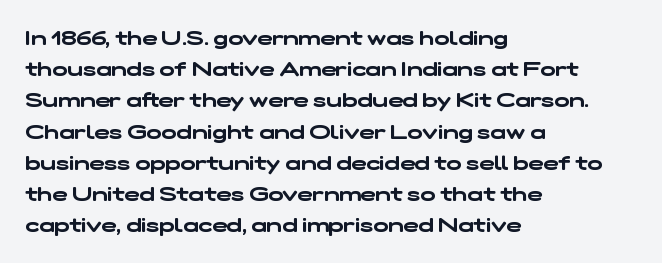
Q: Is the text underlined? A: No.
Q: How is the paragraph aligned? A: Left-aligned.
Q: Is the spacing between letters normal or unusually wide? A: Normal.
Q: Is the spacing between lines tight, normal or loose? A: Normal.
